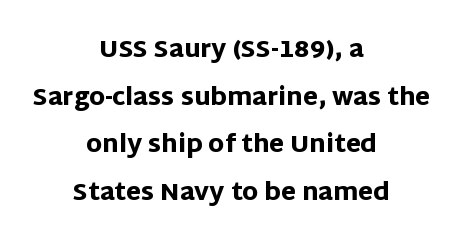
{"italic": "no", "bold": "yes", "underline": "no", "align": "center", "line_spacing": "loose", "line_spacing_ratio": 1.98, "letter_spacing": "normal", "letter_spacing_em": 0.0, "glyph_px": 24}
